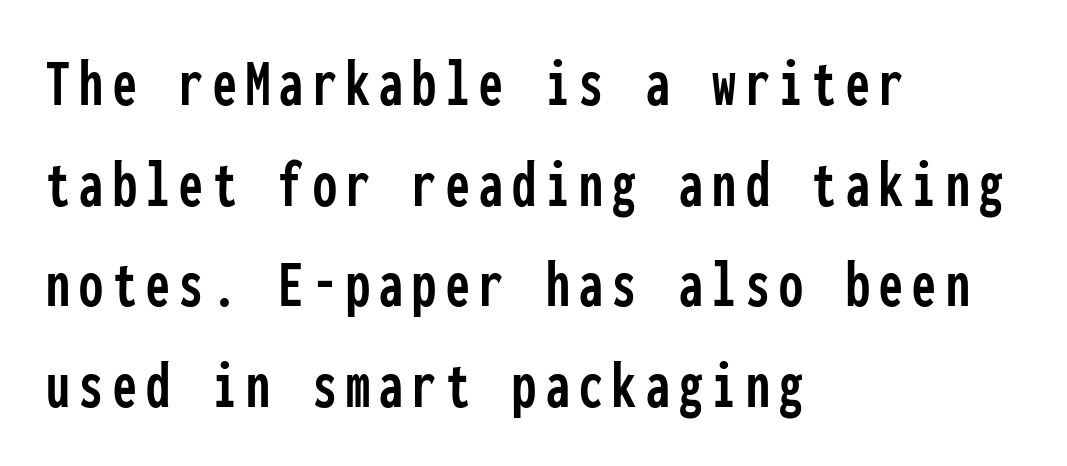
{"serif": "no", "italic": "no", "width": "condensed", "stroke_contrast": "low", "x_height": "medium", "monospaced": "yes", "underline": "no", "align": "left", "line_spacing": "normal", "line_spacing_ratio": 1.48, "glyph_px": 68}
